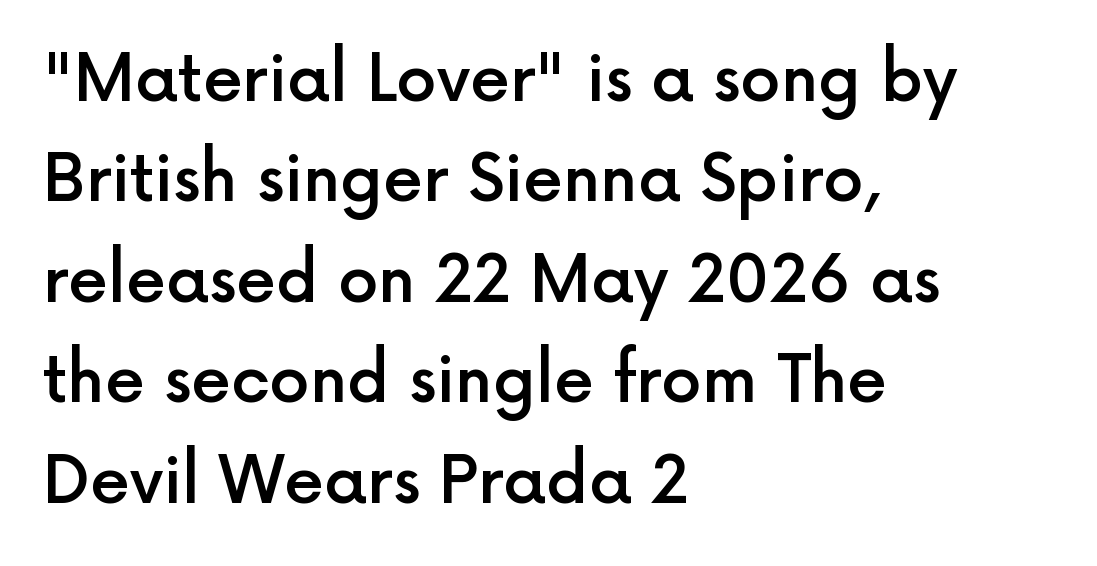
Q: Is the text bold? A: Semi-bold.
Q: Is the text italic (slanted)? A: No, it is upright.
Q: Is the typeface a serif or a sans-serif typeface? A: Sans-serif.
Q: Is the text underlined? A: No.
Q: How is the paragraph aligned? A: Left-aligned.
Q: Is the spacing between letters normal or unusually wide? A: Normal.
Q: Is the spacing between lines tight, normal or loose? A: Normal.
Q: Width (condensed, normal, or wide)? A: Normal.
Q: x-height? A: Medium.
Q: Monospaced? A: No.
